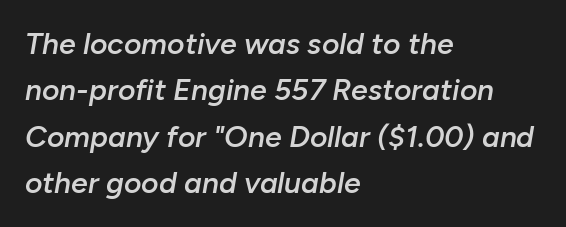
The image shows 30 px semibold type, italic (leaning right); set left-aligned, normal line spacing (1.55x), normal letter spacing, not underlined; low stroke contrast and a medium x-height.
